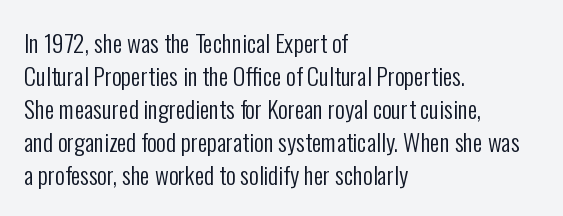
Q: Is the text bold? A: No.
Q: Is the text italic (slanted)? A: No, it is upright.
Q: Is the text underlined? A: No.
Q: How is the paragraph aligned? A: Left-aligned.
Q: Is the spacing between letters normal or unusually wide? A: Normal.
Q: Is the spacing between lines tight, normal or loose? A: Normal.
